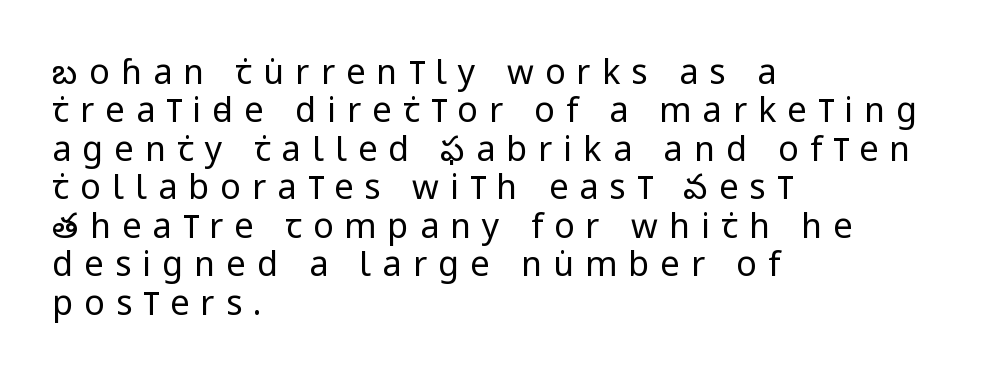
Leading: reduced. Italic? Not at all — the glyphs are vertical. Summary of weight: not heavy and not bold. Does extra space separate the letters? Yes, quite a lot of it.
